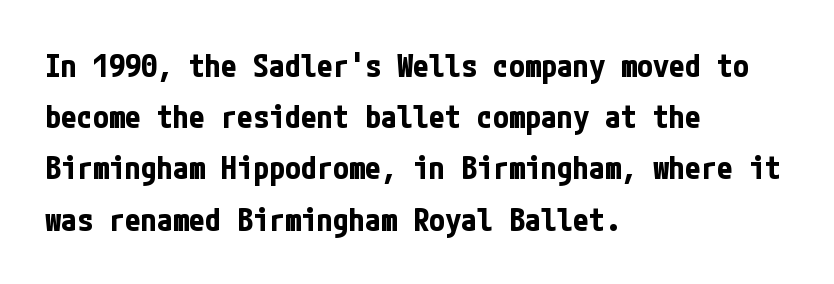
You can tell from the bare stems that sans-serif type was used. A full-strength bold gives these letters their thick strokes. Where is the straight margin? On the left. The vertical gap from one line to the next is medium. Bare-footed words on every line.
